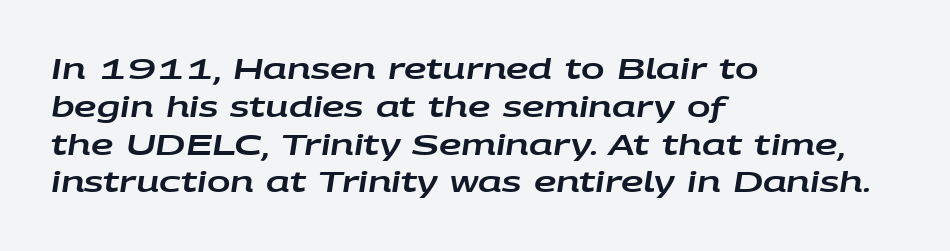
Quick note: interline space is typical. This sample is left-justified, so line endings fall wherever the words run out. Look at the tracking — it's just the regular setting, nothing added. Here the designer chose a conventional face with non-uniform glyph widths. The axis of the letterforms is tilted away from vertical.
